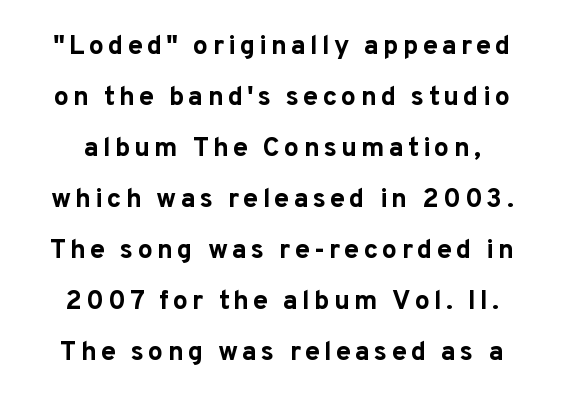
{"italic": "no", "bold": "yes", "underline": "no", "line_spacing_ratio": 1.89, "glyph_px": 27}
